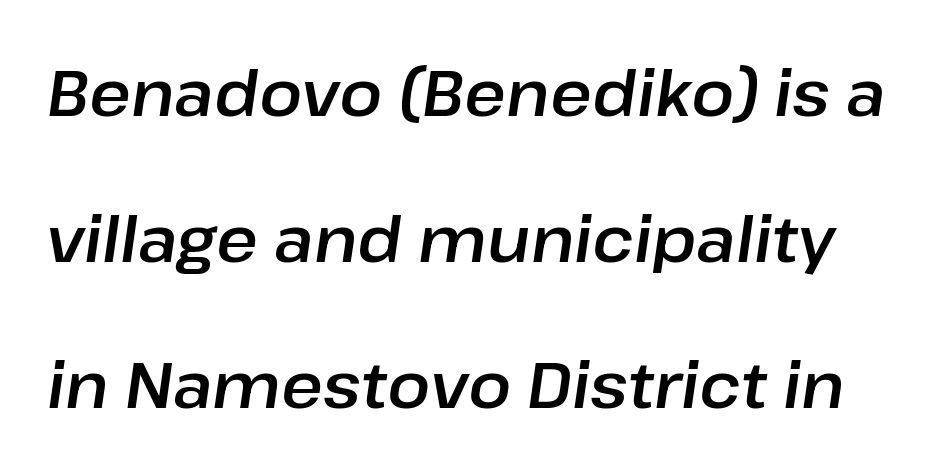
Q: Is the text italic (slanted)? A: Yes, it leans right by about 8 degrees.
Q: Is the text underlined? A: No.
Q: Is the spacing between letters normal or unusually wide? A: Normal.
Q: Is the spacing between lines tight, normal or loose? A: Loose.
Q: Width (condensed, normal, or wide)? A: Normal.
Q: Stroke contrast? A: Low.
Q: x-height? A: Medium.
Q: Monospaced? A: No.
